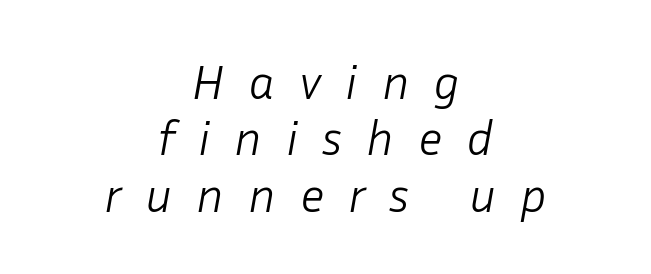
{"italic": "yes", "lean": "right", "slant_degrees": 10, "bold": "no", "weight": "light", "width": "normal", "stroke_contrast": "low", "x_height": "medium", "monospaced": "no", "underline": "no", "align": "center", "line_spacing": "tight", "line_spacing_ratio": 1.15, "letter_spacing": "wide", "letter_spacing_em": 0.49, "glyph_px": 49}
